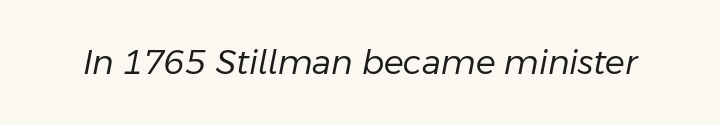
Is the type slanted? Yes — the strokes lean at a clear angle. These lines keep a tight, regular rhythm from letter to letter. Plain, unruled lines of type. These lines are rendered in a variable-pitch font. Weight: regular or lighter.
